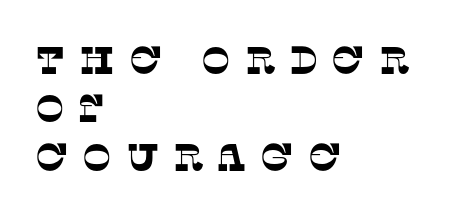
Q: Is the typeface a serif or a sans-serif typeface? A: Serif.
Q: Is the text underlined? A: No.
Q: How is the paragraph aligned? A: Left-aligned.
Q: Is the spacing between letters normal or unusually wide? A: Unusually wide.
Q: Width (condensed, normal, or wide)? A: Normal.
Q: Stroke contrast? A: Low.
Q: x-height? A: Large.
Q: Monospaced? A: No.
